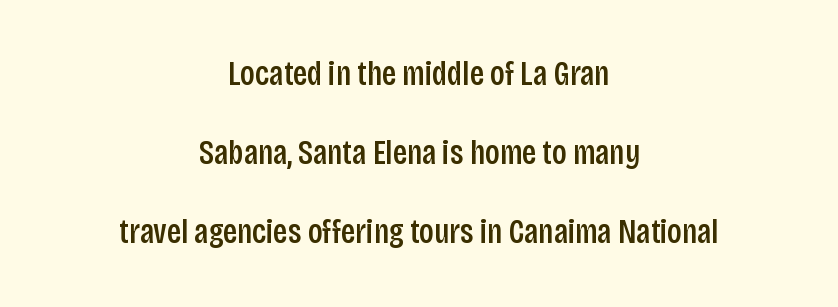
{"serif": "no", "italic": "no", "width": "condensed", "stroke_contrast": "low", "x_height": "large", "monospaced": "no", "underline": "no", "align": "center", "line_spacing": "loose", "line_spacing_ratio": 2.33, "letter_spacing": "normal", "letter_spacing_em": 0.0, "glyph_px": 34}
